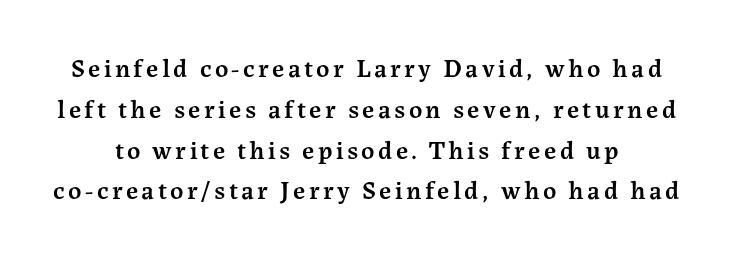
The image shows 26 px text type, upright; set normal line spacing (1.57x), not underlined.
